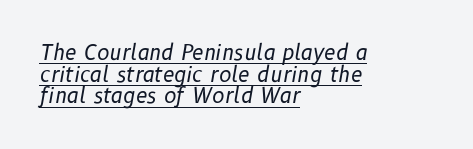
Q: Is the text bold? A: No.
Q: Is the text italic (slanted)? A: Yes, it leans right by about 10 degrees.
Q: Is the text underlined? A: Yes.
Q: How is the paragraph aligned? A: Left-aligned.
Q: Is the spacing between letters normal or unusually wide? A: Normal.
Q: Is the spacing between lines tight, normal or loose? A: Tight.
